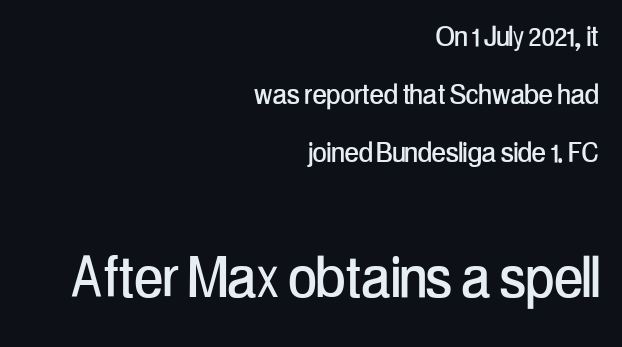
Which margin do the lines hug? The right one — the left edge is uneven. The type family on display is of the sans-serif kind. A typesetter would call this leading conventional body-copy spacing. Check under the words: just untouched page. This sample has the flowing, uneven cadence of proportional lettering.
